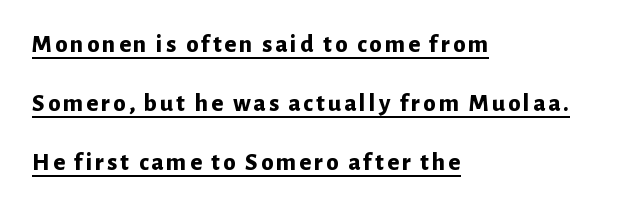
Q: Is the text bold? A: Yes.
Q: Is the text italic (slanted)? A: No, it is upright.
Q: Is the text underlined? A: Yes.
Q: How is the paragraph aligned? A: Left-aligned.
Q: Is the spacing between lines tight, normal or loose? A: Loose.
